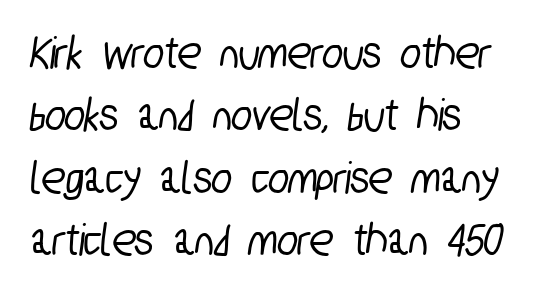
Clear beneath every line of the passage. Do the characters align in a grid? No, the font is proportional. The passage shown is typeset with a sans-serif family. One glance says typical: line gaps are just what's usual. Observe the ordinary spacing: letters are neighbours, not strangers.
